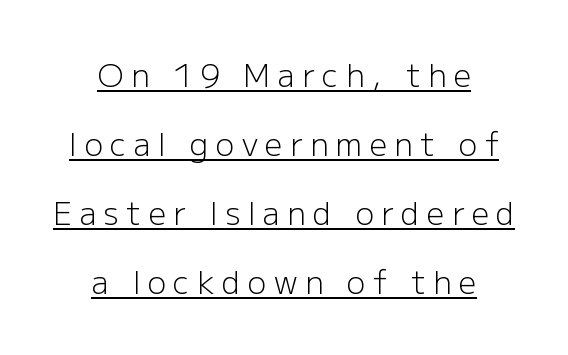
The image shows 31 px light sans-serif type, upright; set centered, loose line spacing (2.23x), unusually wide letter spacing (+0.24 em), underlined; low stroke contrast and a medium x-height.
